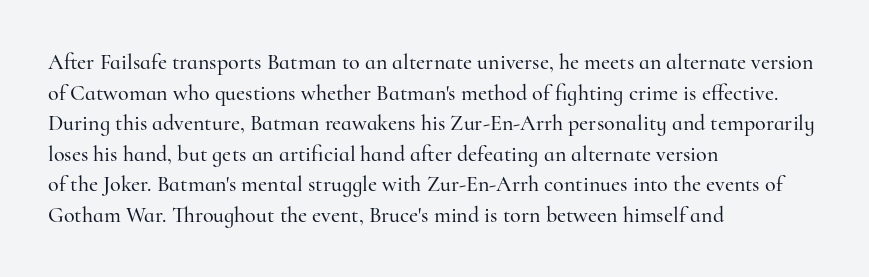
If you drew a line through each stem, it would be perfectly vertical. Honestly, the letter spacing is just normal — you wouldn't notice it. The words here are not underlined. Notice how the passage keeps a crisp vertical edge on the left only. Interline gaps are of average width in this sample.
